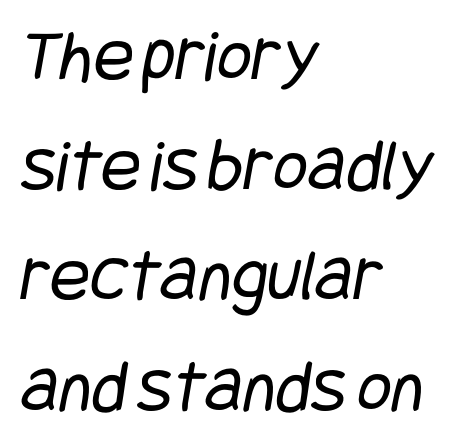
{"serif": "no", "bold": "no", "weight": "regular", "width": "condensed", "stroke_contrast": "low", "x_height": "large", "underline": "no", "align": "left", "line_spacing": "normal", "line_spacing_ratio": 1.47, "letter_spacing": "normal", "letter_spacing_em": 0.0, "glyph_px": 75}
